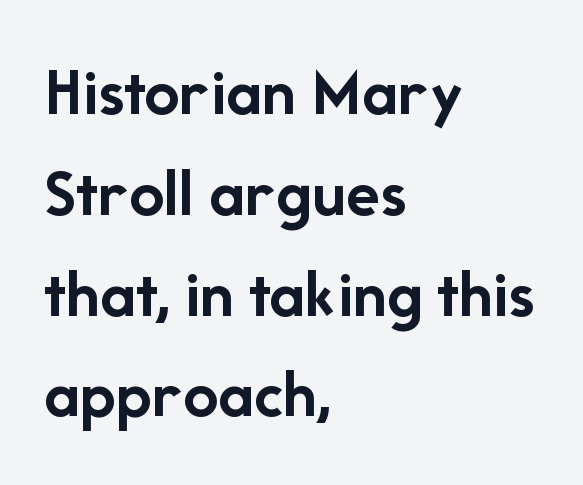
The image shows 70 px semibold sans-serif type, upright; set left-aligned, normal line spacing (1.44x), normal letter spacing, not underlined; low stroke contrast and a medium x-height.
